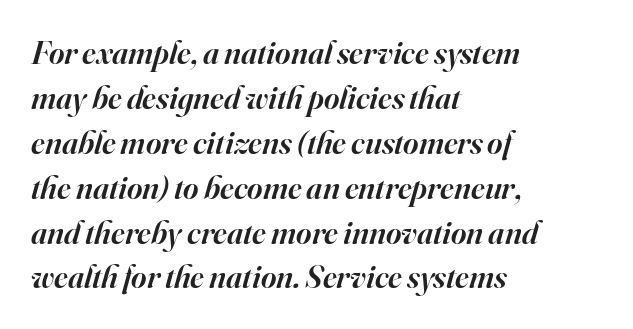
Quick note: underline off. Examine the stroke ends and you'll spot serifs. A typesetter would call this leading conventional body-copy spacing. Notice the strokes are somewhat thickened but not fully heavy: this is a semibold.
